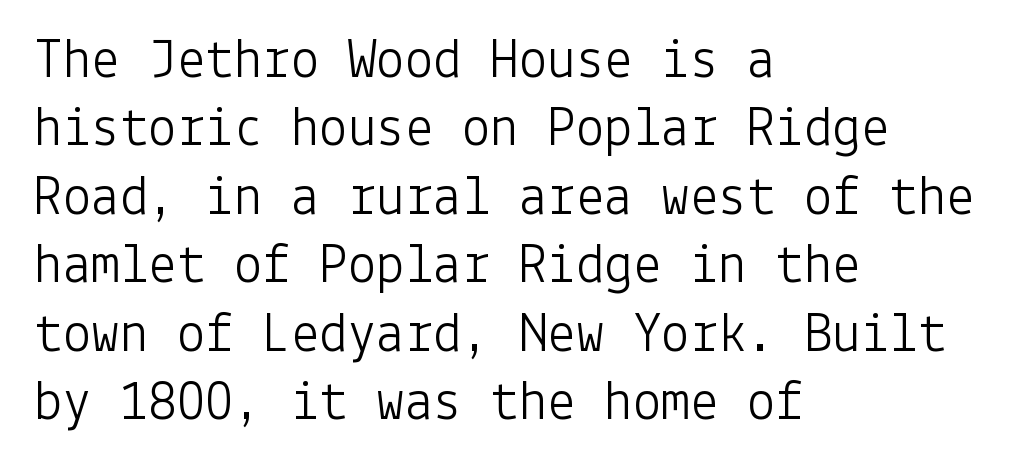
Words float on clear page, feet unadorned. Unlike a traditional serif, this face leaves its strokes unadorned. Compared with a typical body face, this is equally light or lighter still. You could call the tracking neutral — neither tight nor loose.
